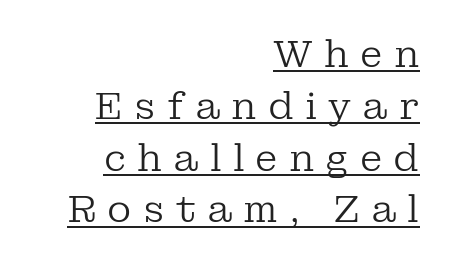
{"serif": "yes", "italic": "no", "bold": "no", "weight": "regular", "width": "normal", "stroke_contrast": "low", "x_height": "medium", "monospaced": "no", "underline": "yes", "align": "right", "line_spacing": "normal", "line_spacing_ratio": 1.4, "letter_spacing": "wide", "letter_spacing_em": 0.3, "glyph_px": 37}
